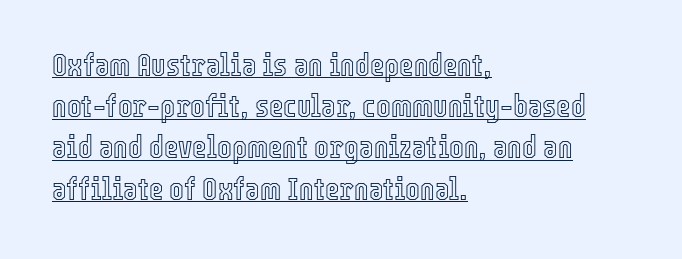
{"italic": "no", "width": "condensed", "x_height": "medium", "monospaced": "no", "underline": "yes", "align": "left", "line_spacing": "normal", "line_spacing_ratio": 1.33, "letter_spacing": "normal", "letter_spacing_em": 0.0, "glyph_px": 31}
